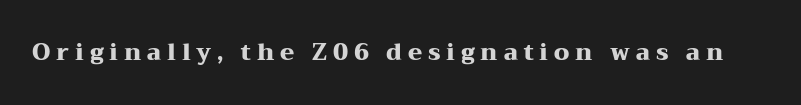
These words are printed bold, with thick strokes throughout. The rendering inserts visible extra space after every character. Nobody drew a line under any word here. The letters stand upright; this is a roman face.
